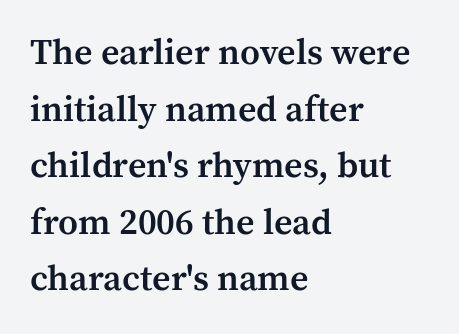
Q: Is the text bold? A: Semi-bold.
Q: Is the text italic (slanted)? A: No, it is upright.
Q: Is the typeface a serif or a sans-serif typeface? A: Serif.
Q: Is the text underlined? A: No.
Q: How is the paragraph aligned? A: Left-aligned.
Q: Is the spacing between letters normal or unusually wide? A: Normal.
Q: Is the spacing between lines tight, normal or loose? A: Normal.
Q: Width (condensed, normal, or wide)? A: Normal.
Q: Stroke contrast? A: Medium.
Q: x-height? A: Medium.
Q: Monospaced? A: No.
